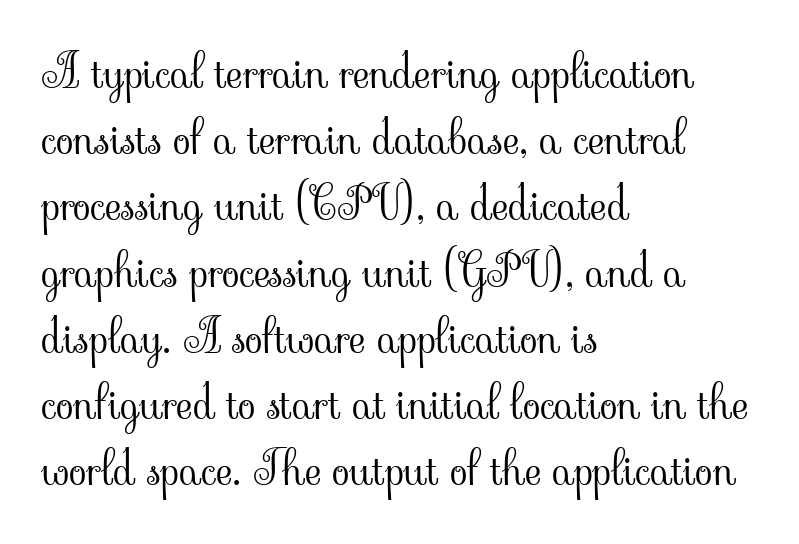
In terms of posture, this sample is upright. Compared with typical body copy, the letter spacing here is the same. Horizontally, the lines are justified to the leading edge only. Small tapered or slab feet sit at the stroke ends, so this counts as serif.
